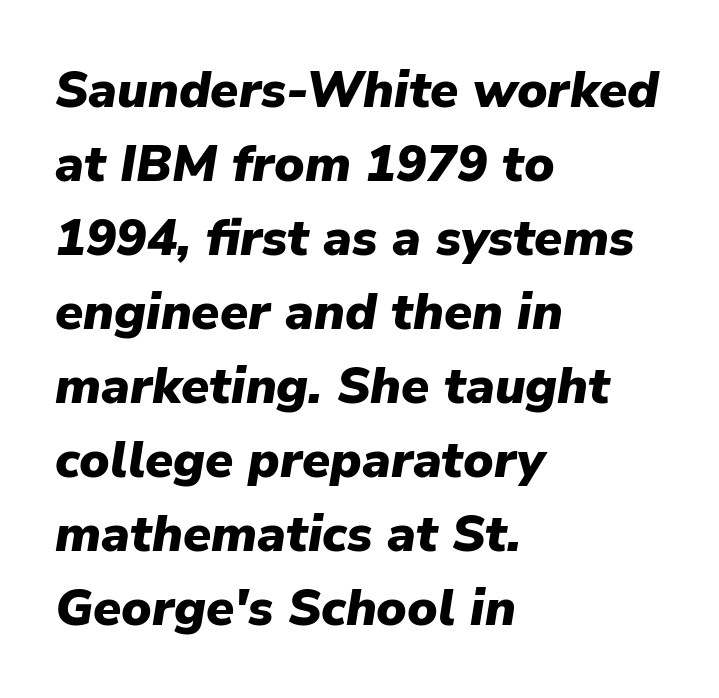
Tracking here is standard; glyphs follow each other at the usual distance. Compared with a centered layout, this one pins lines to the left instead. Is this a fixed-width face? No — the glyphs have proportional, varying widths. The glyphs look as if they've been sheared to an angle. Quick note: underline off.
